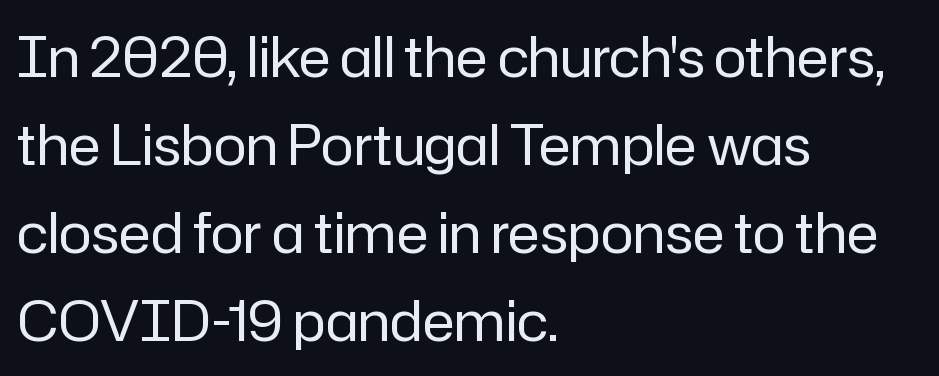
All the whitespace from short lines collects on the right. Spacing verdict: proportional, widths tailored to each character. Beneath every word, the page is bare. The font's upright variant was chosen for this text.
